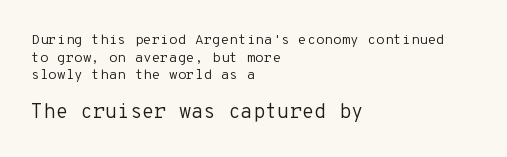
Q: Is the text bold? A: No.
Q: Is the text italic (slanted)? A: No, it is upright.
Q: Is the text underlined? A: No.
Q: How is the paragraph aligned? A: Left-aligned.
Q: Is the spacing between letters normal or unusually wide? A: Normal.
Q: Is the spacing between lines tight, normal or loose? A: Normal.
Q: Which block of text is set in a larger size, the first (top) or the second (bottom)? A: The second (bottom) one.
